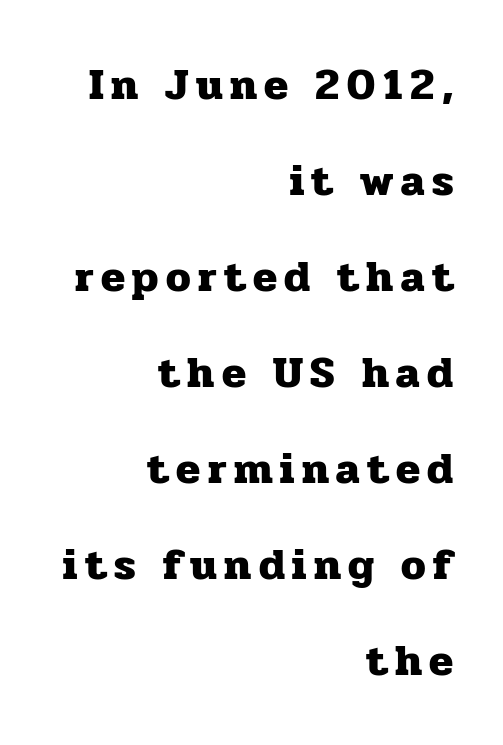
The image shows 44 px heavy serif type, upright; set right-aligned, loose line spacing (2.18x), not underlined; low stroke contrast and a medium x-height.
